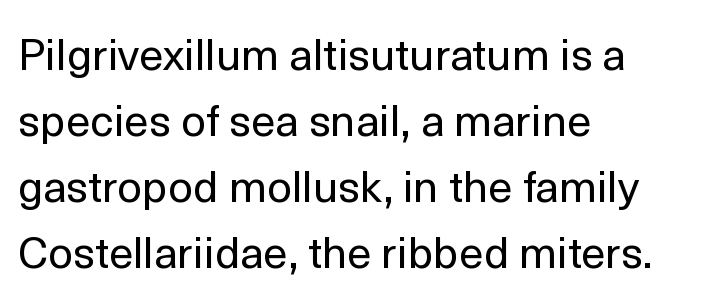
{"serif": "no", "italic": "no", "bold": "no", "weight": "regular", "width": "normal", "x_height": "medium", "monospaced": "no", "underline": "no", "align": "left", "line_spacing": "normal", "line_spacing_ratio": 1.5, "letter_spacing": "normal", "letter_spacing_em": 0.0, "glyph_px": 44}
